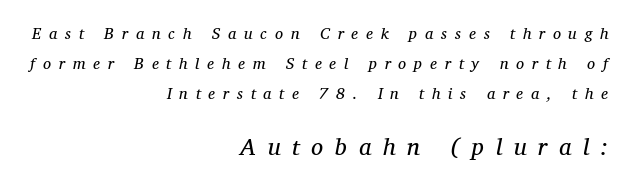
{"italic": "yes", "lean": "right", "slant_degrees": 12, "bold": "no", "underline": "no", "align": "right", "line_spacing_ratio": 1.86, "letter_spacing": "wide", "letter_spacing_em": 0.49, "larger_block": "second", "size_ratio": 1.5, "glyph_px": 24}
